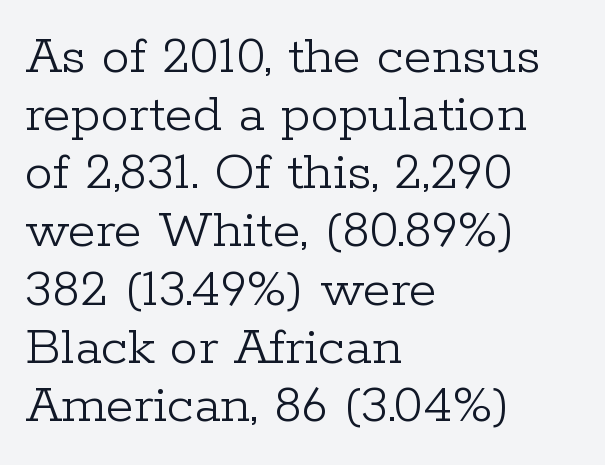
Summary of vertical rhythm: compact, with narrow interline spacing. Characters remain perfectly vertical along every line. A student would call this left alignment; a typographer would say flush left, rag right. To sum up the face: it has serifs.
